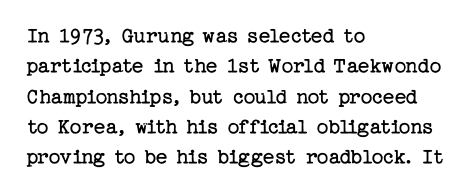
The image shows 23 px text type, upright; set left-aligned, normal line spacing (1.32x), normal letter spacing, not underlined.
